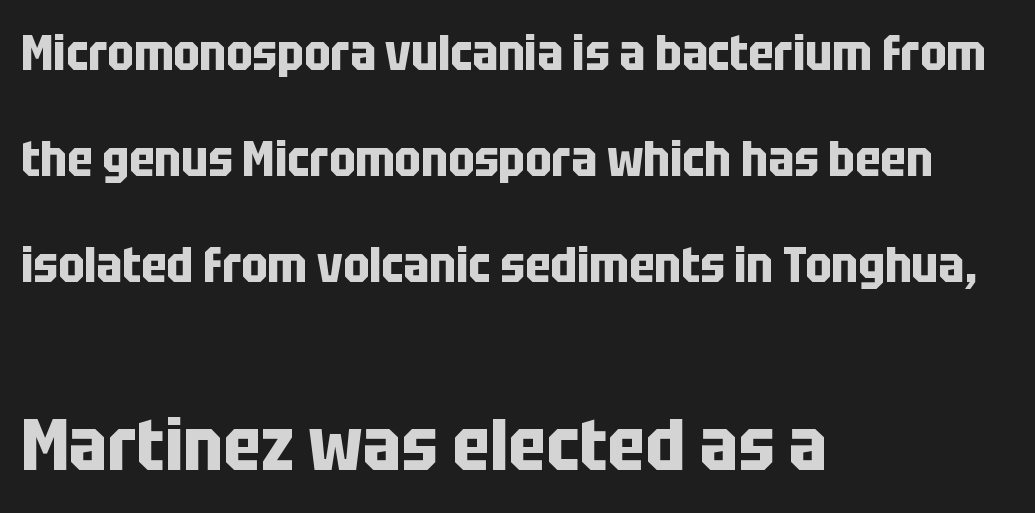
You'd pick this weight for a headline — it's a proper bold. Nope, no serifs anywhere on these letters. Looks like regular typesetting: each glyph gets only the width it needs. Check under the words: just untouched page. Reading down the block, your eye returns to a fixed left position each line. No italicization has been applied; the sample stays upright.
